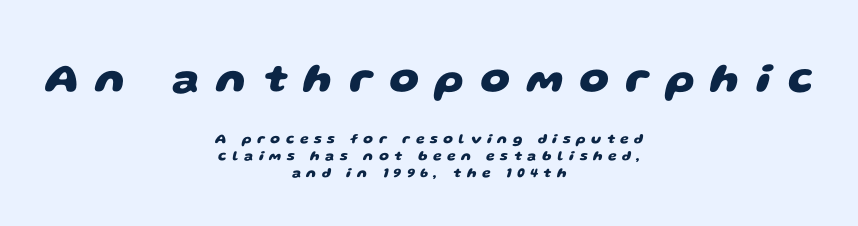
The image shows 42 px heavy, wide sans-serif type; set centered, line spacing 1.21x, unusually wide letter spacing (+0.39 em), not underlined; the first (top) block is 3.0x larger; low stroke contrast and a large x-height.
